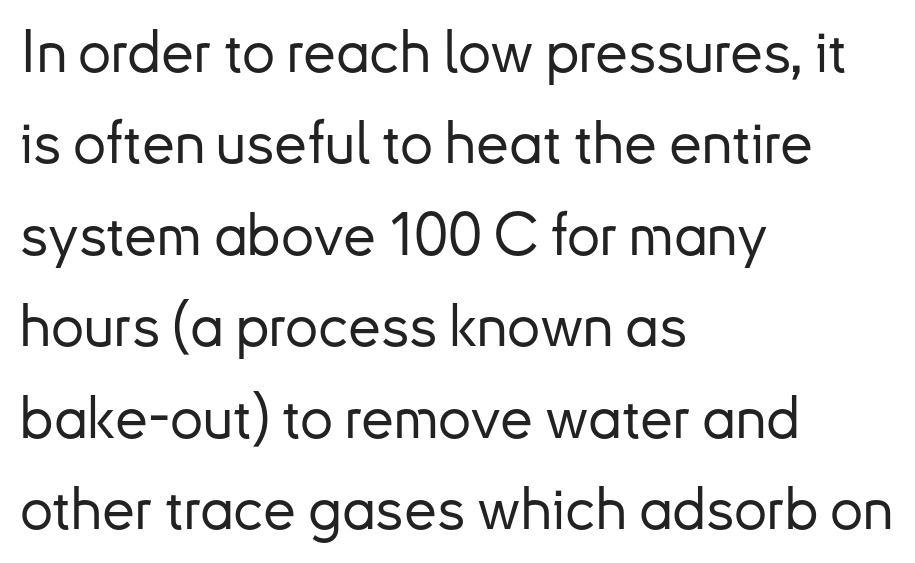
{"serif": "no", "italic": "no", "width": "normal", "stroke_contrast": "low", "x_height": "small", "monospaced": "no", "underline": "no", "align": "left", "line_spacing": "normal", "line_spacing_ratio": 1.55, "letter_spacing": "normal", "letter_spacing_em": 0.0, "glyph_px": 59}
